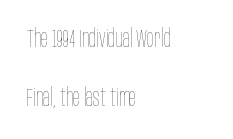
{"italic": "no", "bold": "no", "underline": "no", "align": "left", "line_spacing": "loose", "line_spacing_ratio": 2.45, "letter_spacing": "normal", "letter_spacing_em": 0.0, "glyph_px": 24}
